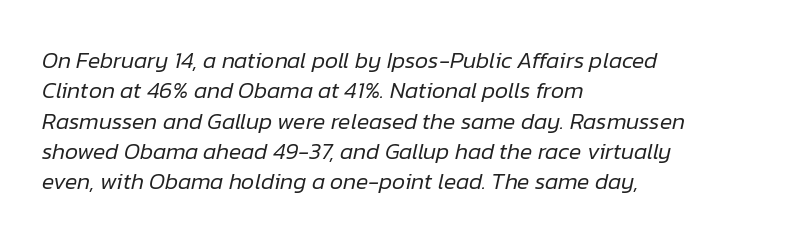
What's the leading like? Ordinary, nothing unusual. The weight tops out at a normal text grade. The gaps between neighbouring characters are ordinary and unremarkable. If you drew a ruler down the left edge, every line would touch it. Plain, unruled lines of type.
